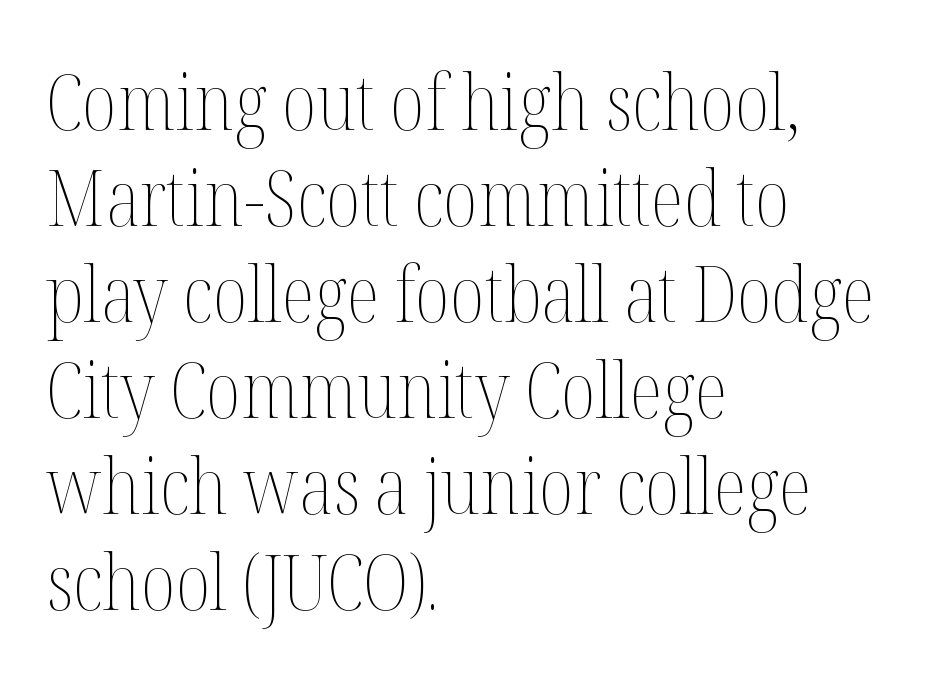
{"italic": "no", "bold": "no", "weight": "thin", "width": "condensed", "stroke_contrast": "medium", "x_height": "medium", "monospaced": "no", "underline": "no", "align": "left", "line_spacing_ratio": 1.23, "letter_spacing": "normal", "letter_spacing_em": 0.0, "glyph_px": 78}
